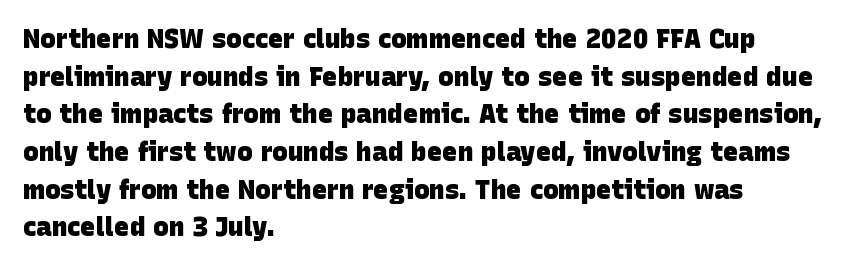
Q: Is the text bold? A: Yes.
Q: Is the text underlined? A: No.
Q: How is the paragraph aligned? A: Left-aligned.
Q: Is the spacing between letters normal or unusually wide? A: Normal.
Q: Is the spacing between lines tight, normal or loose? A: Normal.
